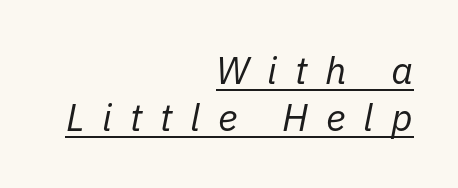
Is the type slanted? Yes — the strokes lean at a clear angle. A baseline rule has been typeset under these characters. Note the varied advance widths — an 'i' is clearly narrower than an 'm'. What's the leading like? Ordinary, nothing unusual. Vertical stems look standard width or narrower in stroke.
